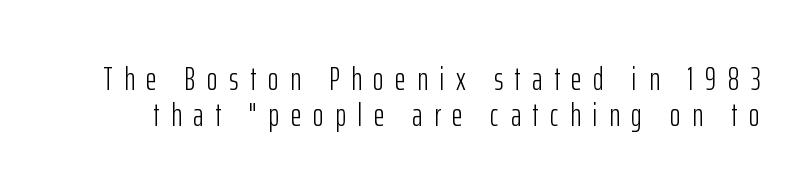
The image shows 33 px light, condensed sans-serif type, upright; set tight line spacing (1.1x), unusually wide letter spacing (+0.35 em), not underlined; low stroke contrast and a medium x-height.
